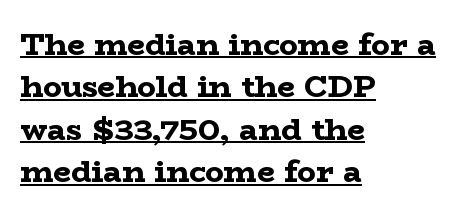
{"serif": "yes", "italic": "no", "bold": "yes", "weight": "bold", "width": "wide", "stroke_contrast": "low", "x_height": "medium", "monospaced": "no", "underline": "yes", "align": "left", "line_spacing": "normal", "line_spacing_ratio": 1.37, "letter_spacing": "normal", "letter_spacing_em": 0.0, "glyph_px": 31}
